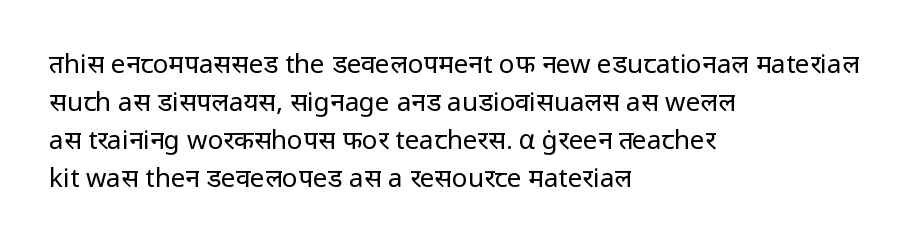
Q: Is the text bold? A: No.
Q: Is the text italic (slanted)? A: No, it is upright.
Q: Is the text underlined? A: No.
Q: How is the paragraph aligned? A: Left-aligned.
Q: Is the spacing between letters normal or unusually wide? A: Normal.
Q: Is the spacing between lines tight, normal or loose? A: Normal.
